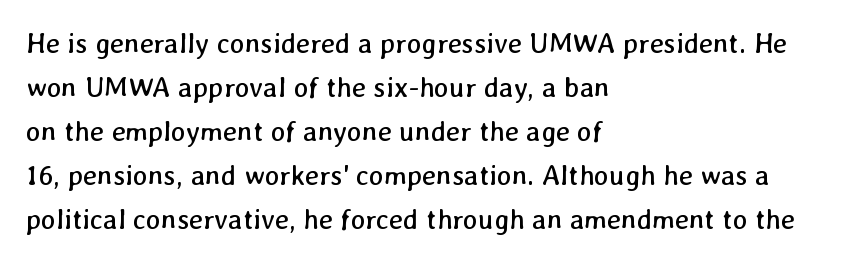
Q: Is the text bold? A: No.
Q: Is the text underlined? A: No.
Q: How is the paragraph aligned? A: Left-aligned.
Q: Is the spacing between letters normal or unusually wide? A: Normal.
Q: Is the spacing between lines tight, normal or loose? A: Normal.
Q: Width (condensed, normal, or wide)? A: Normal.
Q: Stroke contrast? A: Low.
Q: x-height? A: Medium.
Q: Monospaced? A: No.
